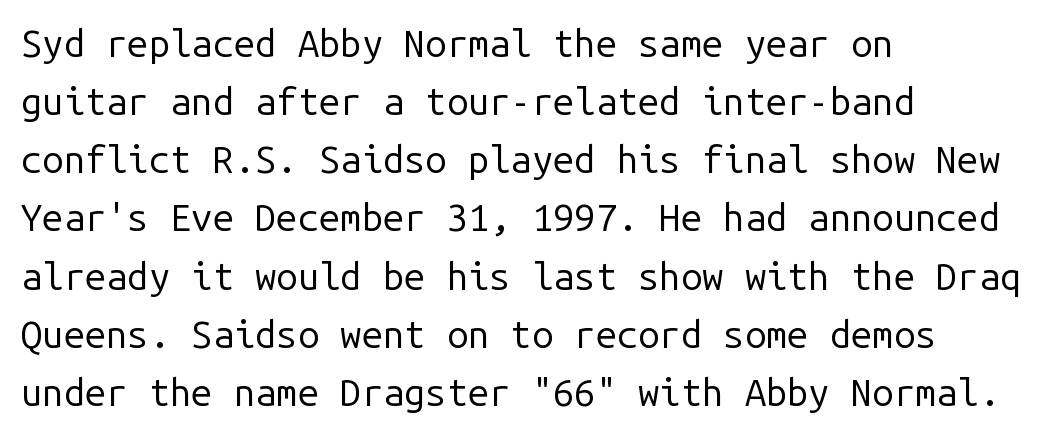
Q: Is the text bold? A: No.
Q: Is the text italic (slanted)? A: No, it is upright.
Q: Is the typeface a serif or a sans-serif typeface? A: Sans-serif.
Q: Is the text underlined? A: No.
Q: How is the paragraph aligned? A: Left-aligned.
Q: Is the spacing between letters normal or unusually wide? A: Normal.
Q: Is the spacing between lines tight, normal or loose? A: Normal.
Q: Width (condensed, normal, or wide)? A: Normal.
Q: Stroke contrast? A: Low.
Q: x-height? A: Medium.
Q: Monospaced? A: Yes.
